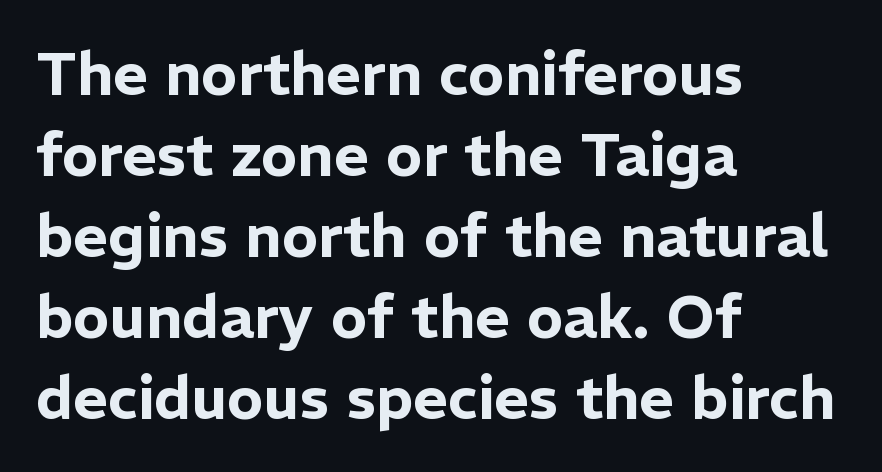
The image shows 60 px sans-serif type, upright; set left-aligned, normal line spacing (1.35x), normal letter spacing, not underlined; low stroke contrast and a medium x-height.
